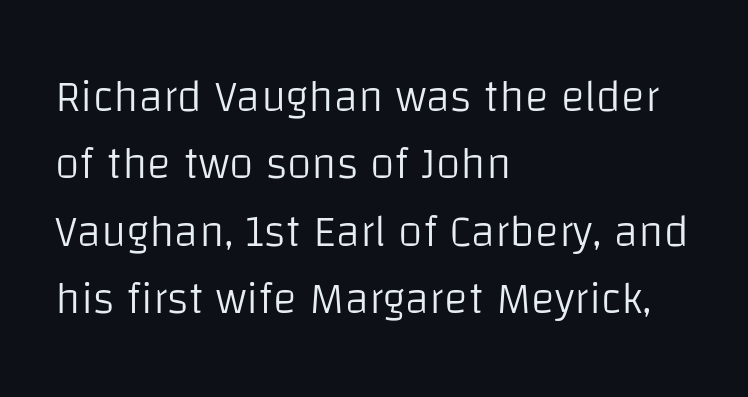
{"serif": "no", "italic": "no", "bold": "no", "weight": "light", "width": "normal", "stroke_contrast": "low", "x_height": "large", "monospaced": "no", "underline": "no", "align": "left", "line_spacing": "normal", "line_spacing_ratio": 1.5, "letter_spacing": "normal", "letter_spacing_em": 0.0, "glyph_px": 45}
